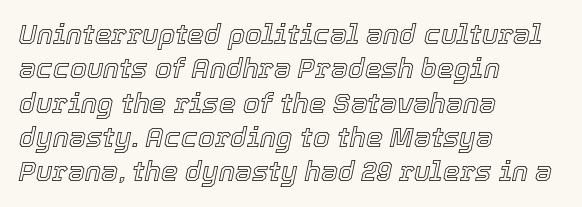
An italicized treatment has been applied to the whole sample. Honestly, the row spacing looks completely unremarkable. All the whitespace from short lines collects on the right. Does extra space separate the letters? No, they use regular spacing.
